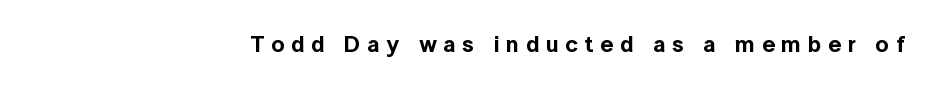
The image shows 23 px text type, upright; set unusually wide letter spacing (+0.29 em), not underlined.
